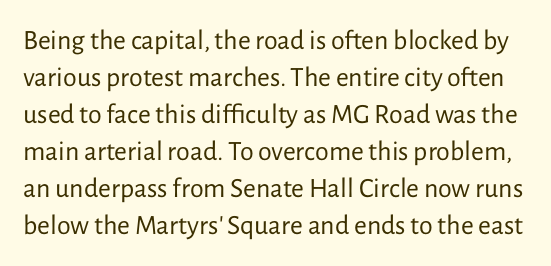
Q: Is the text bold? A: No.
Q: Is the text italic (slanted)? A: No, it is upright.
Q: Is the typeface a serif or a sans-serif typeface? A: Sans-serif.
Q: Is the text underlined? A: No.
Q: Is the spacing between letters normal or unusually wide? A: Normal.
Q: Is the spacing between lines tight, normal or loose? A: Normal.
Q: Width (condensed, normal, or wide)? A: Normal.
Q: Stroke contrast? A: Low.
Q: x-height? A: Medium.
Q: Monospaced? A: No.
